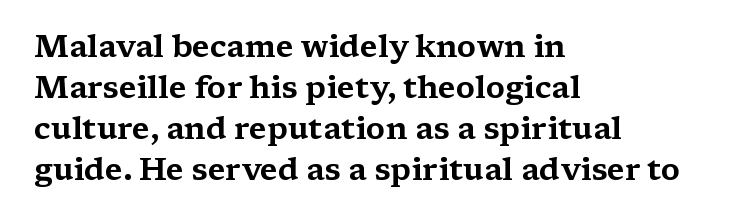
{"serif": "yes", "italic": "no", "width": "wide", "stroke_contrast": "medium", "x_height": "medium", "monospaced": "no", "underline": "no", "align": "left", "line_spacing": "normal", "line_spacing_ratio": 1.32, "letter_spacing": "normal", "letter_spacing_em": 0.0, "glyph_px": 31}
